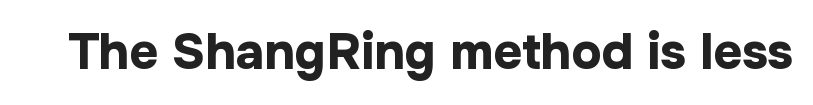
{"serif": "no", "italic": "no", "bold": "yes", "weight": "bold", "width": "normal", "stroke_contrast": "low", "x_height": "medium", "monospaced": "no", "underline": "no", "letter_spacing": "normal", "letter_spacing_em": 0.0, "glyph_px": 50}
